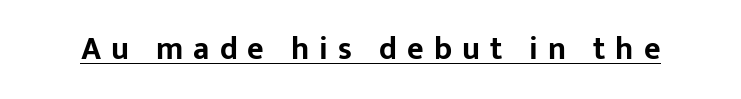
{"serif": "no", "italic": "no", "bold": "yes", "weight": "bold", "width": "normal", "stroke_contrast": "low", "x_height": "medium", "monospaced": "no", "underline": "yes", "letter_spacing": "wide", "letter_spacing_em": 0.31, "glyph_px": 32}
